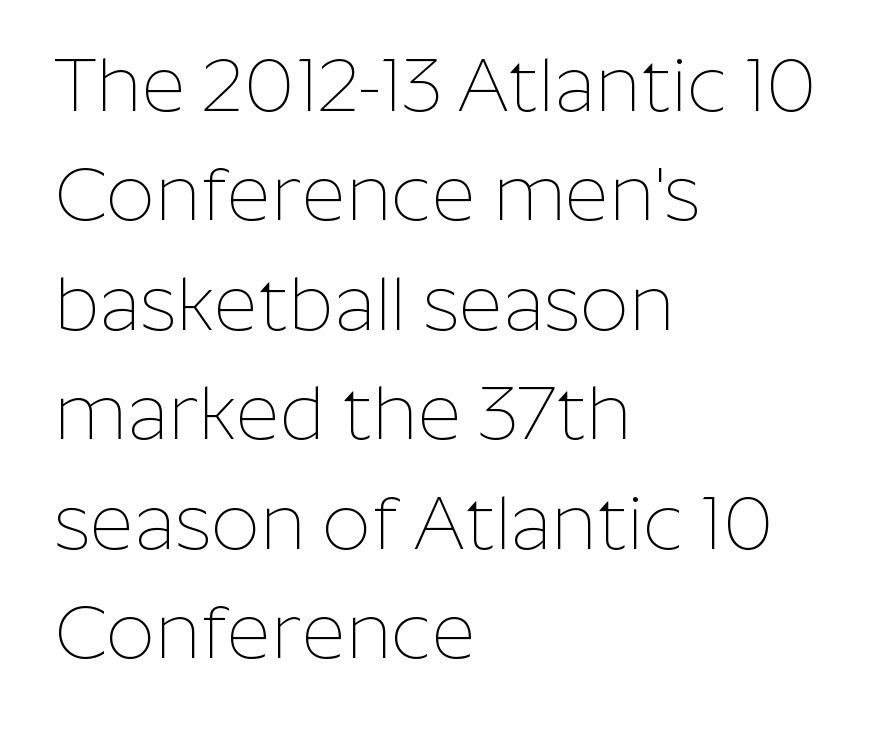
{"serif": "no", "italic": "no", "bold": "no", "weight": "thin", "width": "normal", "stroke_contrast": "low", "x_height": "medium", "monospaced": "no", "underline": "no", "align": "left", "line_spacing": "normal", "line_spacing_ratio": 1.44, "letter_spacing": "normal", "letter_spacing_em": 0.0, "glyph_px": 76}
